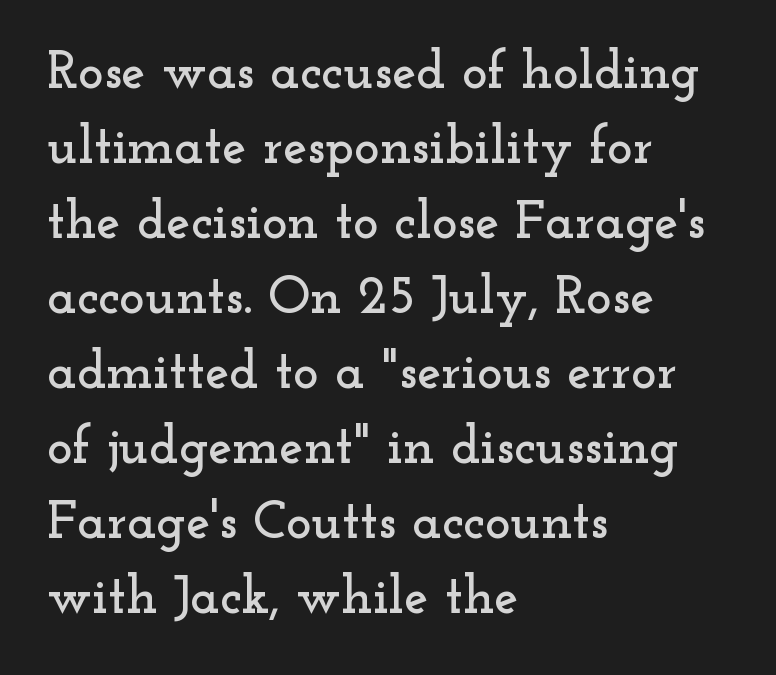
{"serif": "yes", "italic": "no", "width": "wide", "stroke_contrast": "low", "x_height": "small", "monospaced": "no", "underline": "no", "align": "left", "line_spacing": "normal", "line_spacing_ratio": 1.39, "letter_spacing": "normal", "letter_spacing_em": 0.0, "glyph_px": 54}
